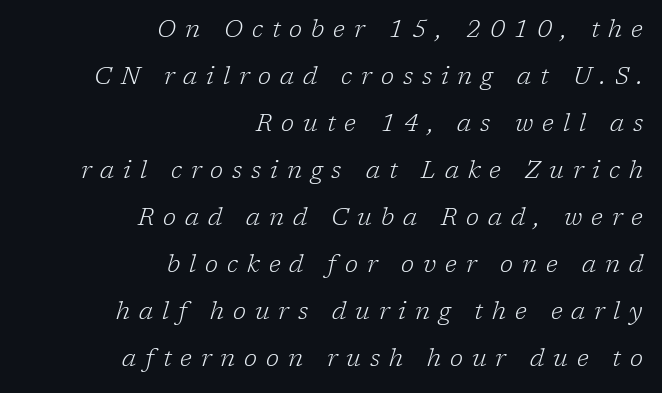
{"italic": "yes", "lean": "right", "slant_degrees": 17, "bold": "no", "underline": "no", "align": "right", "line_spacing": "loose", "line_spacing_ratio": 1.96, "letter_spacing": "wide", "letter_spacing_em": 0.37, "glyph_px": 24}
